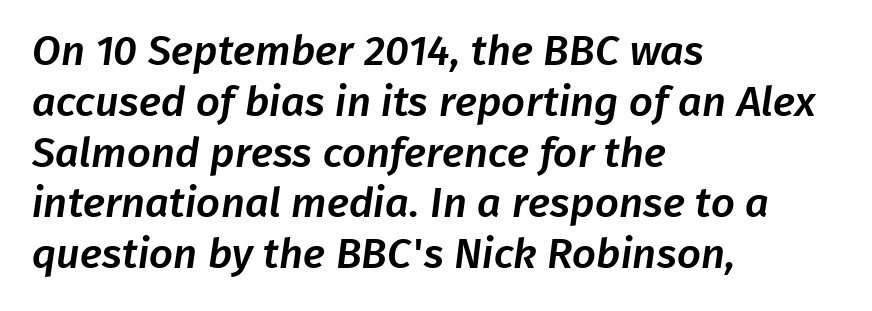
The image shows 42 px sans-serif type; set left-aligned, line spacing 1.21x, normal letter spacing, not underlined; low stroke contrast and a medium x-height.
